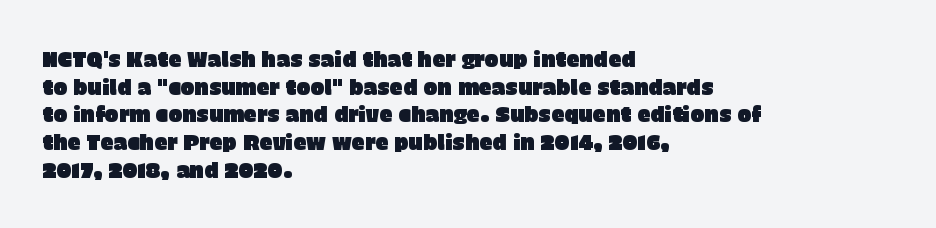
Every character sits straight up, as roman type does. Decoration check: the copy has no underline. A normal amount of white space separates one row of letters from the next. The passage shown has conventional tracking throughout.
